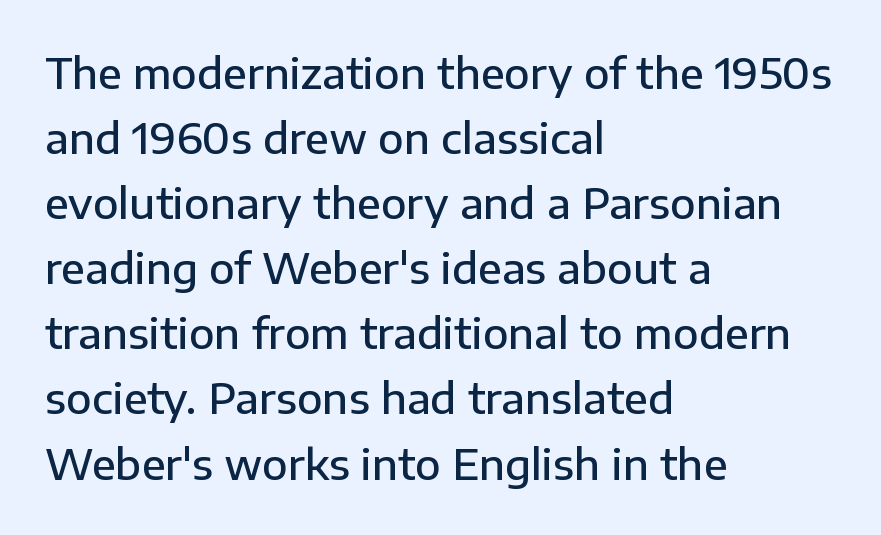
Q: Is the text bold? A: Semi-bold.
Q: Is the text italic (slanted)? A: No, it is upright.
Q: Is the typeface a serif or a sans-serif typeface? A: Sans-serif.
Q: Is the text underlined? A: No.
Q: How is the paragraph aligned? A: Left-aligned.
Q: Is the spacing between letters normal or unusually wide? A: Normal.
Q: Is the spacing between lines tight, normal or loose? A: Normal.
Q: Width (condensed, normal, or wide)? A: Normal.
Q: Stroke contrast? A: Low.
Q: x-height? A: Medium.
Q: Monospaced? A: No.
